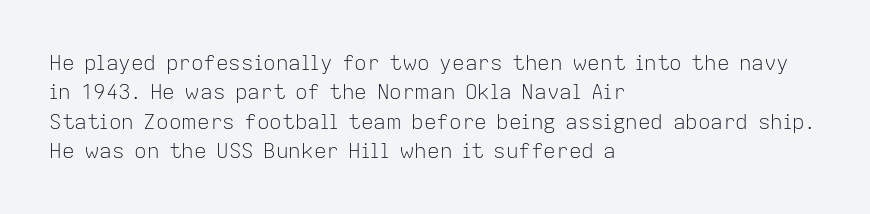
The image shows 21 px text type, upright; set left-aligned, normal line spacing (1.4x), normal letter spacing, not underlined.
